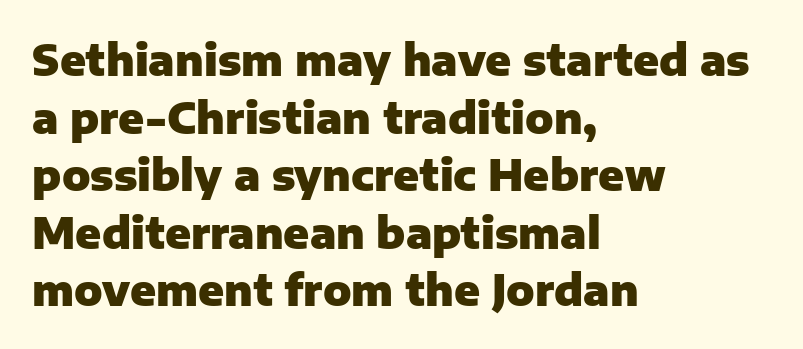
Q: Is the text bold? A: Yes.
Q: Is the text italic (slanted)? A: No, it is upright.
Q: Is the typeface a serif or a sans-serif typeface? A: Sans-serif.
Q: Is the text underlined? A: No.
Q: How is the paragraph aligned? A: Left-aligned.
Q: Is the spacing between letters normal or unusually wide? A: Normal.
Q: Is the spacing between lines tight, normal or loose? A: Normal.
Q: Width (condensed, normal, or wide)? A: Normal.
Q: Stroke contrast? A: Low.
Q: x-height? A: Medium.
Q: Monospaced? A: No.
